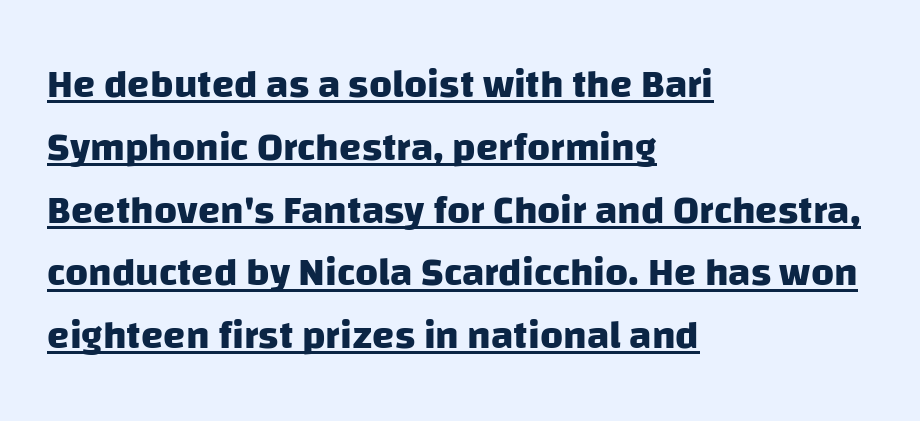
The glyphs have the mass of a bold cut. The space between consecutive lines is moderate. Serif or sans? Sans — the stroke terminals are bare. Each letter keeps its own natural width here, so spacing adapts to shape.
